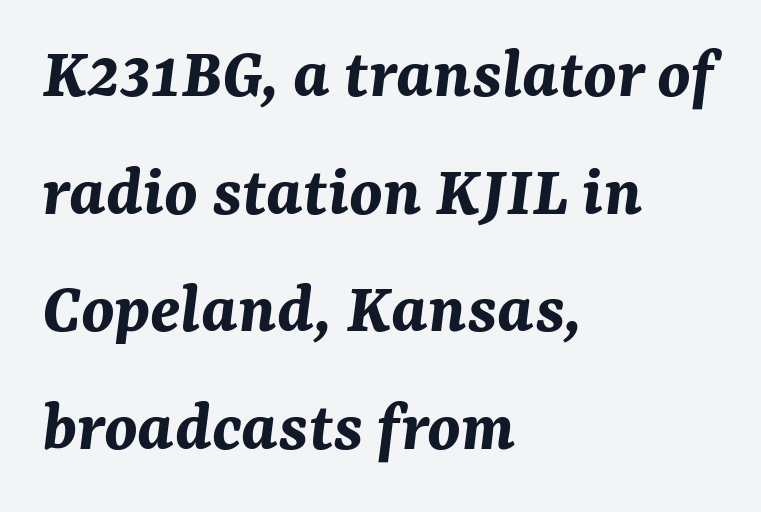
The line texture is even and compact thanks to regular tracking. It's the slanting kind of type. Interline gaps are of average width in this sample. Letters rest on an invisible, unmarked baseline. Does the weight exceed regular? Yes, all the way to bold.
